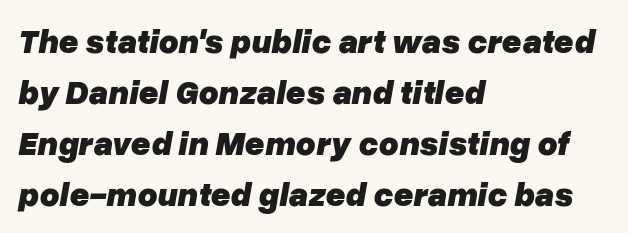
The image shows 34 px heavy type, italic (leaning right); set left-aligned, normal line spacing (1.5x), normal letter spacing, not underlined; low stroke contrast and a medium x-height.
